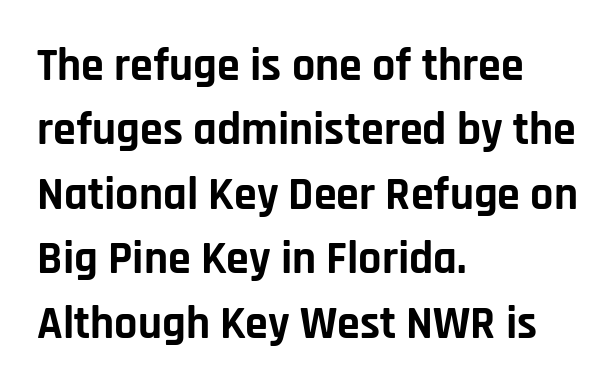
Q: Is the text bold? A: Yes.
Q: Is the text italic (slanted)? A: No, it is upright.
Q: Is the typeface a serif or a sans-serif typeface? A: Sans-serif.
Q: Is the text underlined? A: No.
Q: How is the paragraph aligned? A: Left-aligned.
Q: Is the spacing between letters normal or unusually wide? A: Normal.
Q: Is the spacing between lines tight, normal or loose? A: Normal.
Q: Width (condensed, normal, or wide)? A: Normal.
Q: Stroke contrast? A: Low.
Q: x-height? A: Large.
Q: Monospaced? A: No.
